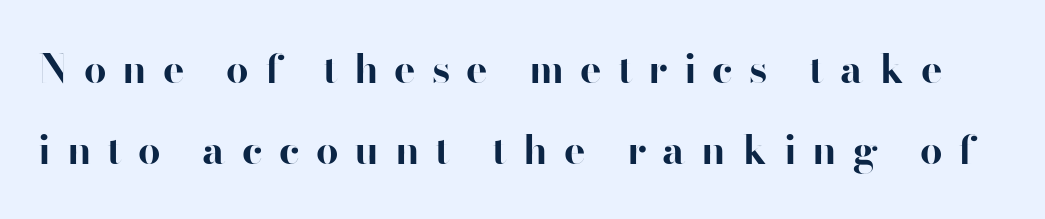
Q: Is the text bold? A: Yes.
Q: Is the text italic (slanted)? A: No, it is upright.
Q: Is the typeface a serif or a sans-serif typeface? A: Sans-serif.
Q: Is the text underlined? A: No.
Q: Is the spacing between letters normal or unusually wide? A: Unusually wide.
Q: Is the spacing between lines tight, normal or loose? A: Loose.
Q: Width (condensed, normal, or wide)? A: Normal.
Q: Stroke contrast? A: High.
Q: x-height? A: Small.
Q: Monospaced? A: No.
